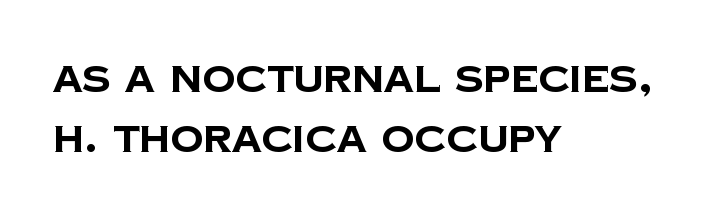
Q: Is the text bold? A: Yes.
Q: Is the typeface a serif or a sans-serif typeface? A: Sans-serif.
Q: Is the text underlined? A: No.
Q: How is the paragraph aligned? A: Left-aligned.
Q: Is the spacing between letters normal or unusually wide? A: Normal.
Q: Is the spacing between lines tight, normal or loose? A: Normal.
Q: Width (condensed, normal, or wide)? A: Normal.
Q: Stroke contrast? A: Low.
Q: x-height? A: Large.
Q: Monospaced? A: No.
